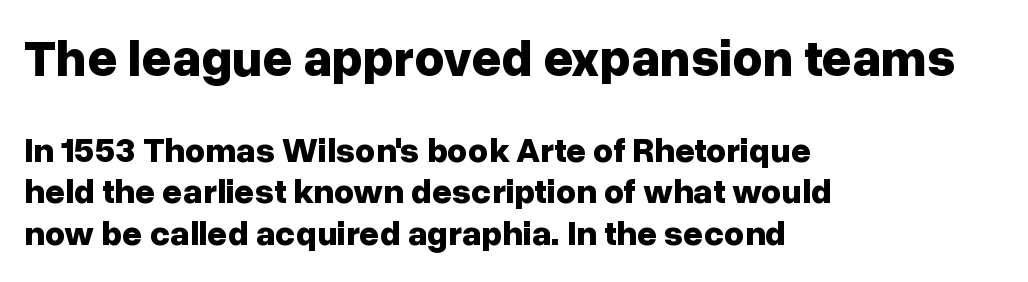
Q: Is the text bold? A: Yes.
Q: Is the text italic (slanted)? A: No, it is upright.
Q: Is the typeface a serif or a sans-serif typeface? A: Sans-serif.
Q: Is the text underlined? A: No.
Q: How is the paragraph aligned? A: Left-aligned.
Q: Is the spacing between letters normal or unusually wide? A: Normal.
Q: Which block of text is set in a larger size, the first (top) or the second (bottom)? A: The first (top) one.
Q: Width (condensed, normal, or wide)? A: Normal.
Q: Stroke contrast? A: Low.
Q: x-height? A: Medium.
Q: Monospaced? A: No.
